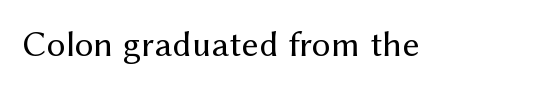
The image shows 37 px regular-weight sans-serif type, upright; set normal letter spacing, not underlined; medium stroke contrast and a medium x-height.
